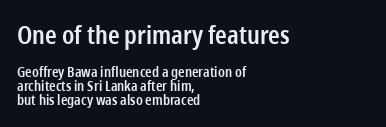
The image shows 25 px text type, upright; set left-aligned, tight line spacing (1.0x), normal letter spacing, not underlined; the first (top) block is 1.79x larger.
